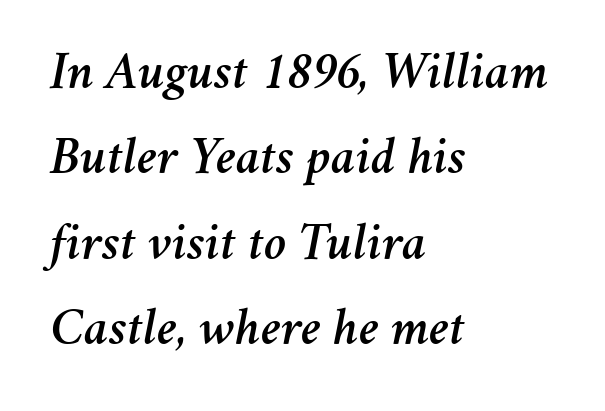
The image shows 54 px text type, italic (leaning right); set left-aligned, normal line spacing (1.58x), normal letter spacing, not underlined; medium stroke contrast and a medium x-height.
